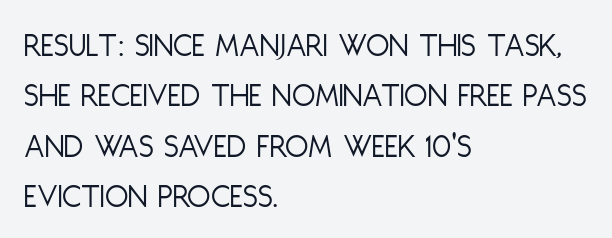
{"serif": "no", "italic": "no", "bold": "no", "weight": "light", "width": "condensed", "stroke_contrast": "low", "x_height": "large", "monospaced": "no", "underline": "no", "align": "left", "line_spacing": "normal", "line_spacing_ratio": 1.48, "letter_spacing": "normal", "letter_spacing_em": 0.0, "glyph_px": 34}
